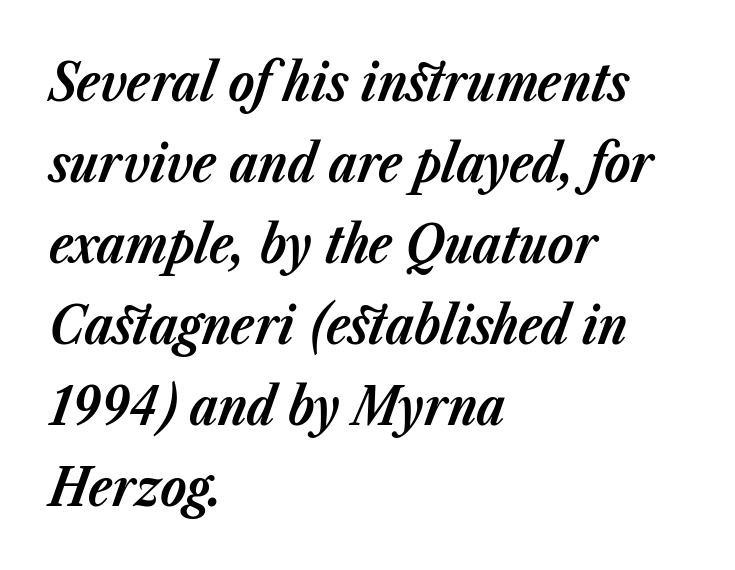
The image shows 53 px bold type, italic (leaning right); set left-aligned, normal line spacing (1.53x), normal letter spacing, not underlined; low stroke contrast and a medium x-height.
